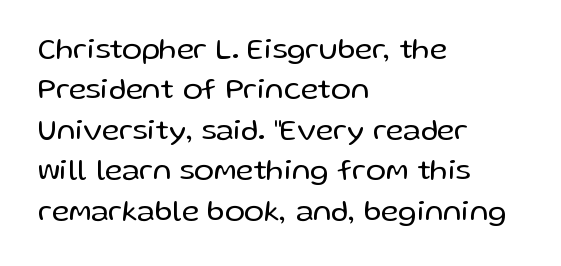
The characters display no serif detailing; their extremities are plain. In CSS terms this would be text-align: left. Ordinary non-slanted type is in use. A typesetter would call this proportional, since set widths differ per character.
